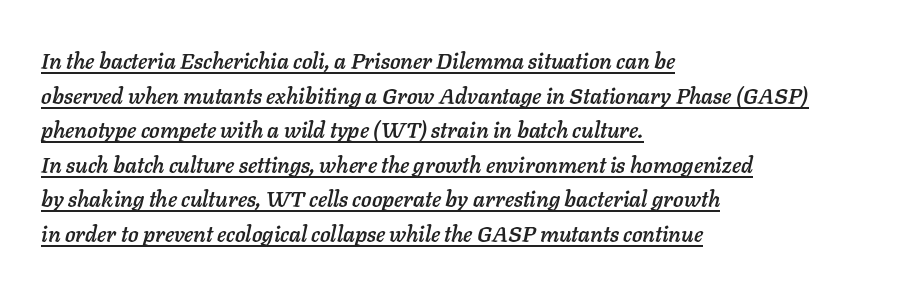
Q: Is the text italic (slanted)? A: Yes, it leans right by about 11 degrees.
Q: Is the text underlined? A: Yes.
Q: How is the paragraph aligned? A: Left-aligned.
Q: Is the spacing between letters normal or unusually wide? A: Normal.
Q: Is the spacing between lines tight, normal or loose? A: Normal.
